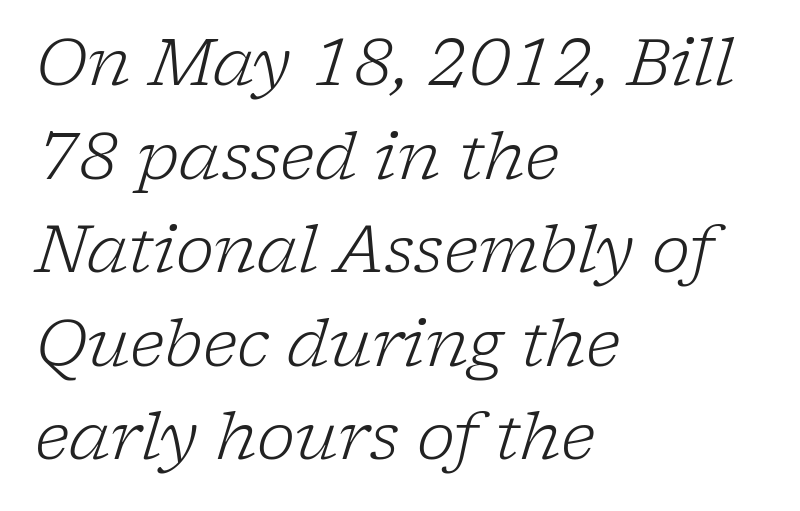
The image shows 65 px light serif type, italic (leaning right); set left-aligned, normal line spacing (1.44x), normal letter spacing, not underlined; low stroke contrast and a medium x-height.
